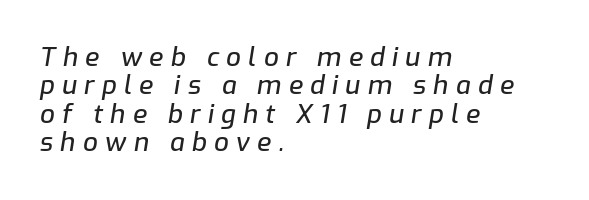
The image shows 26 px text type, italic (leaning right); set left-aligned, tight line spacing (1.09x), unusually wide letter spacing (+0.28 em), not underlined.
